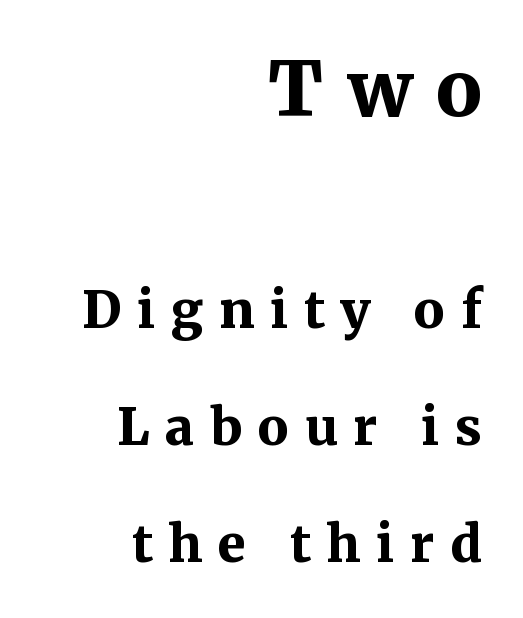
Summary of weight: heavy, a full bold. This rendering employs a face with finishing strokes, i.e., a serif. Successive baselines arrive slowly, with a big drop between each. Is there any slant? The stems are plumb.
